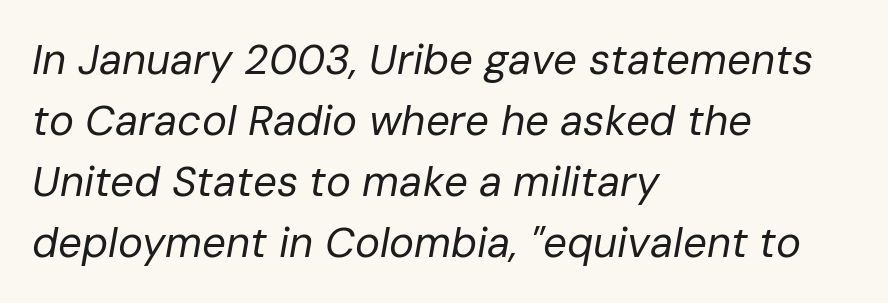
The axis of the letterforms is tilted away from vertical. The line-height multiplier appears to be the usual default. Spacing verdict: proportional, widths tailored to each character. The compositor pushed each line to the left boundary.
